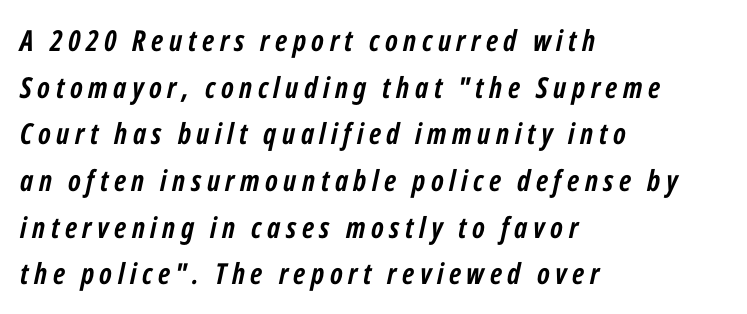
{"italic": "yes", "lean": "right", "slant_degrees": 12, "bold": "yes", "weight": "semibold", "width": "condensed", "stroke_contrast": "low", "x_height": "medium", "monospaced": "no", "underline": "no", "align": "left", "line_spacing": "normal", "line_spacing_ratio": 1.61, "glyph_px": 29}
